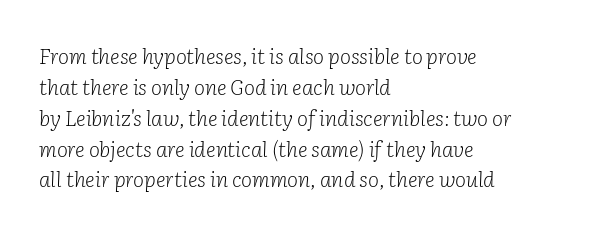
The image shows 21 px text type, italic (leaning right); set left-aligned, normal line spacing (1.47x), normal letter spacing, not underlined.
